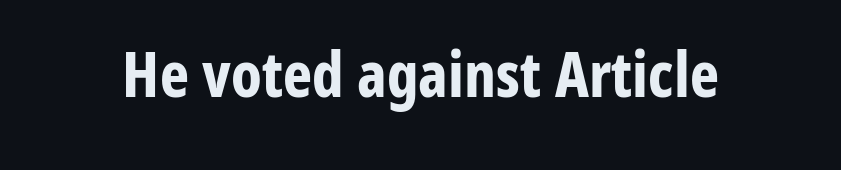
{"serif": "no", "italic": "no", "bold": "yes", "weight": "bold", "width": "condensed", "stroke_contrast": "low", "x_height": "medium", "monospaced": "no", "underline": "no", "letter_spacing": "normal", "letter_spacing_em": 0.0, "glyph_px": 62}
